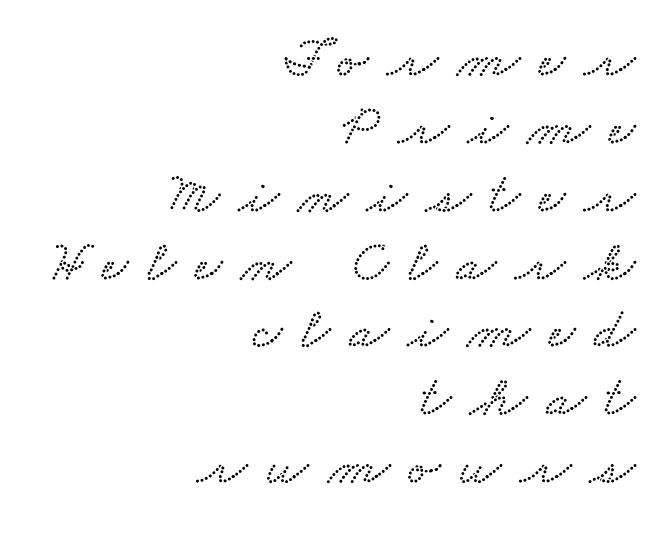
The rendering uses natural spacing where letterforms have individual widths. This rendering widens character spacing well past its baseline value. Bare-footed words on every line. Alignment: flush right.
